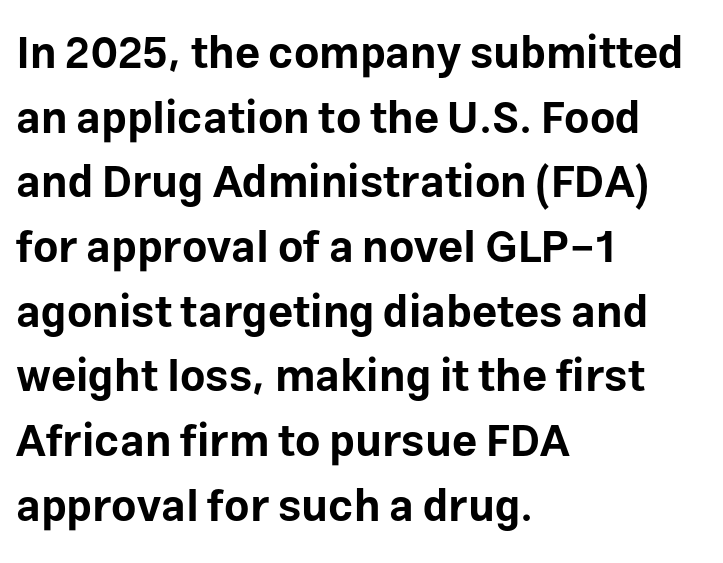
Q: Is the text bold? A: Yes.
Q: Is the text italic (slanted)? A: No, it is upright.
Q: Is the typeface a serif or a sans-serif typeface? A: Sans-serif.
Q: Is the text underlined? A: No.
Q: How is the paragraph aligned? A: Left-aligned.
Q: Is the spacing between letters normal or unusually wide? A: Normal.
Q: Is the spacing between lines tight, normal or loose? A: Normal.
Q: Width (condensed, normal, or wide)? A: Normal.
Q: Stroke contrast? A: Low.
Q: x-height? A: Medium.
Q: Monospaced? A: No.
